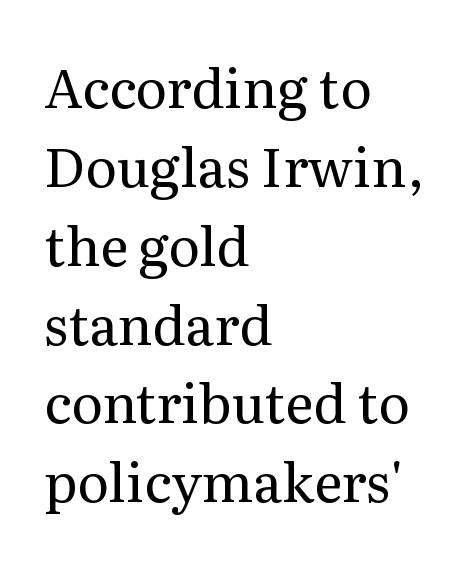
Q: Is the text bold? A: No.
Q: Is the text italic (slanted)? A: No, it is upright.
Q: Is the typeface a serif or a sans-serif typeface? A: Serif.
Q: Is the text underlined? A: No.
Q: How is the paragraph aligned? A: Left-aligned.
Q: Is the spacing between letters normal or unusually wide? A: Normal.
Q: Is the spacing between lines tight, normal or loose? A: Normal.
Q: Width (condensed, normal, or wide)? A: Normal.
Q: Stroke contrast? A: Medium.
Q: x-height? A: Medium.
Q: Monospaced? A: No.
